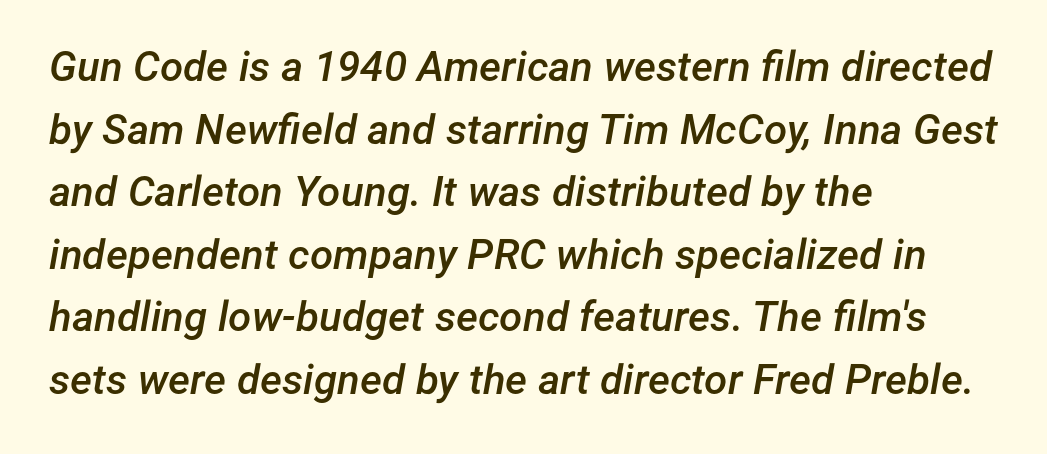
The paragraph has a hard left edge and a soft right edge. Look at the stroke-to-counter ratio: somewhat heavy, a semibold. It's the slanting kind of type. A typesetter would call this proportional, since set widths differ per character.
